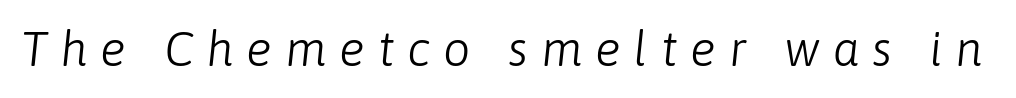
The zone under the glyphs is completely vacant. Between one letter and the next there's a generous, obvious gap. Italic: yes, the glyphs are oblique. The strokes are not fattened; the text isn't bold. Spacing verdict: proportional, widths tailored to each character.
